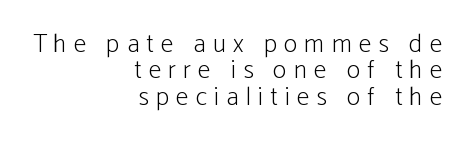
The image shows 26 px text type, upright; set right-aligned, tight line spacing (1.01x), unusually wide letter spacing (+0.27 em), not underlined.
